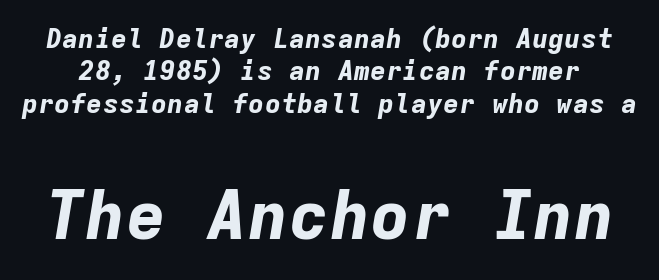
Q: Is the text bold? A: Yes.
Q: Is the text italic (slanted)? A: Yes, it leans right by about 9 degrees.
Q: Is the text underlined? A: No.
Q: Is the spacing between letters normal or unusually wide? A: Normal.
Q: Which block of text is set in a larger size, the first (top) or the second (bottom)? A: The second (bottom) one.
Q: Width (condensed, normal, or wide)? A: Normal.
Q: Stroke contrast? A: Low.
Q: x-height? A: Medium.
Q: Monospaced? A: Yes.
